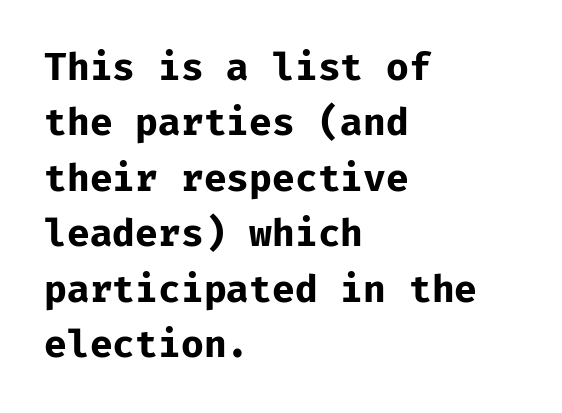
{"serif": "no", "italic": "no", "bold": "yes", "weight": "bold", "width": "normal", "stroke_contrast": "low", "x_height": "medium", "monospaced": "yes", "underline": "no", "align": "left", "line_spacing": "normal", "line_spacing_ratio": 1.46, "letter_spacing": "normal", "letter_spacing_em": 0.0, "glyph_px": 38}
